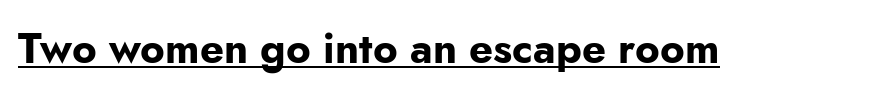
The image shows 42 px bold sans-serif type, upright; set normal letter spacing, underlined; low stroke contrast and a small x-height.
